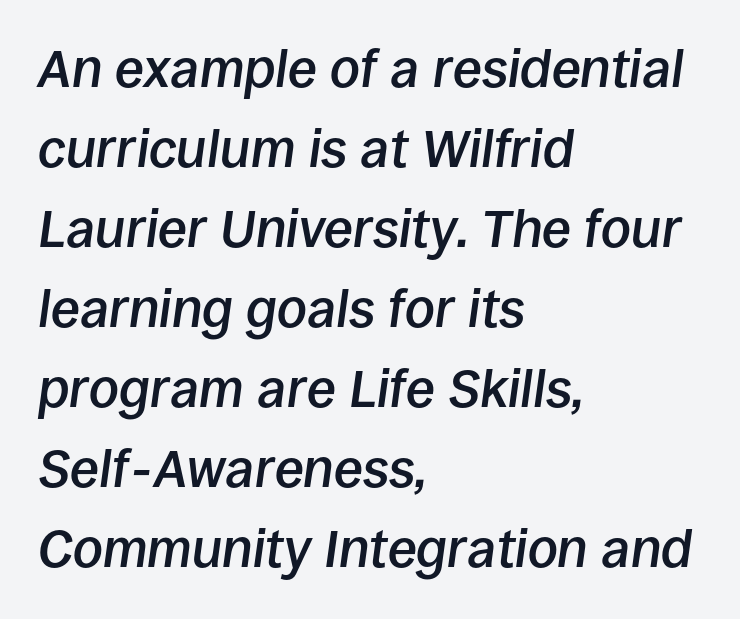
This sample uses plain, unmodified letter spacing. This sample uses an oblique cut, with every glyph tilted off the vertical. The foot of each line stays bare and open. The font is running at a semibold setting, under full bold. The text block is weighted toward the left margin, trailing off unevenly rightward. Note the varied advance widths — an 'i' is clearly narrower than an 'm'.
